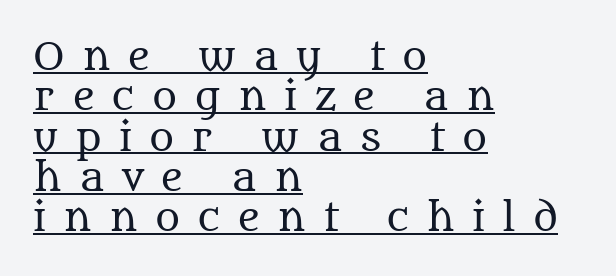
The image shows 38 px regular-weight serif type, upright; set left-aligned, tight line spacing (1.06x), unusually wide letter spacing (+0.46 em), underlined; medium stroke contrast and a large x-height.
